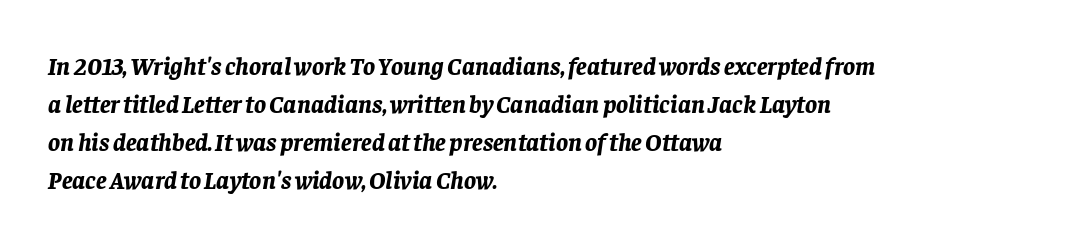
The image shows 25 px bold type, italic (leaning right); set left-aligned, normal line spacing (1.52x), normal letter spacing, not underlined.
